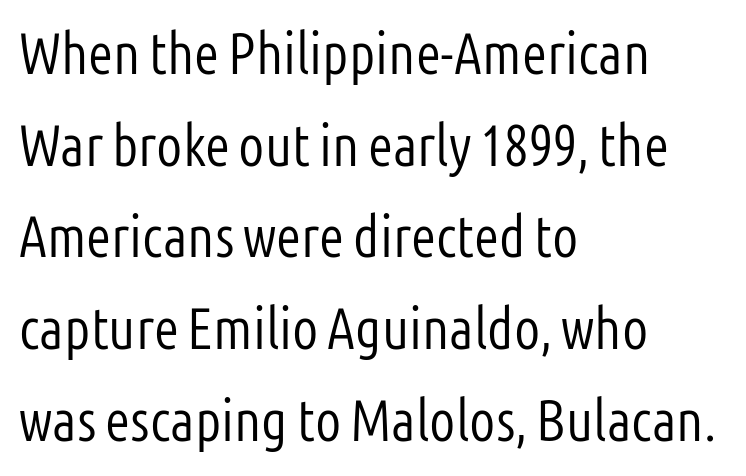
{"serif": "no", "italic": "no", "bold": "no", "weight": "light", "width": "condensed", "stroke_contrast": "low", "x_height": "medium", "monospaced": "no", "underline": "no", "align": "left", "line_spacing": "normal", "line_spacing_ratio": 1.58, "letter_spacing": "normal", "letter_spacing_em": 0.0, "glyph_px": 58}
